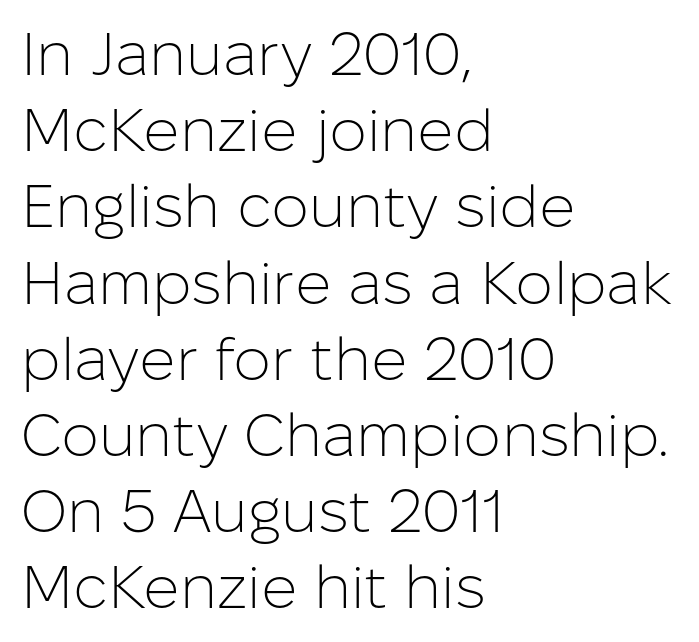
The image shows 60 px light sans-serif type, upright; set left-aligned, normal line spacing (1.27x), normal letter spacing, not underlined; low stroke contrast and a medium x-height.
